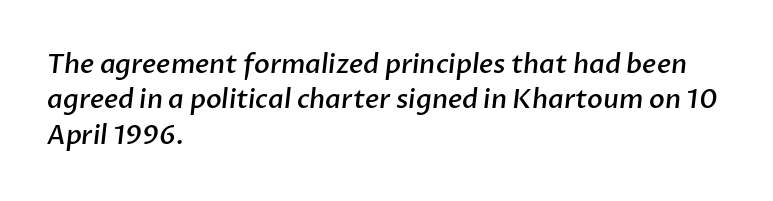
{"bold": "semi", "underline": "no", "align": "left", "line_spacing": "normal", "line_spacing_ratio": 1.36, "letter_spacing": "normal", "letter_spacing_em": 0.0, "glyph_px": 26}
